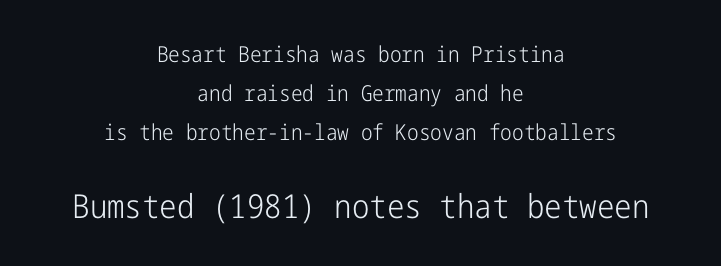
{"serif": "no", "italic": "no", "bold": "no", "weight": "light", "width": "condensed", "stroke_contrast": "low", "x_height": "medium", "underline": "no", "align": "center", "line_spacing_ratio": 1.78, "letter_spacing": "normal", "letter_spacing_em": 0.0, "larger_block": "second", "size_ratio": 1.5, "glyph_px": 33}
